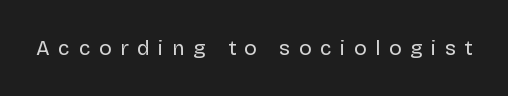
{"italic": "no", "bold": "no", "underline": "no", "letter_spacing": "wide", "letter_spacing_em": 0.41, "glyph_px": 21}
